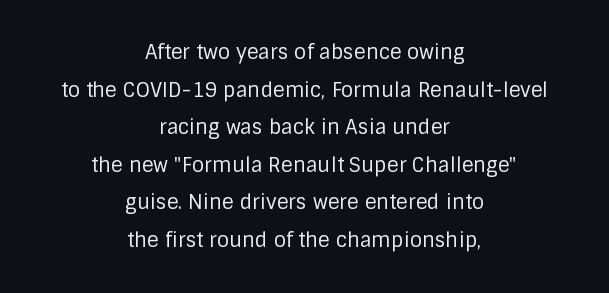
Q: Is the text bold? A: No.
Q: Is the text italic (slanted)? A: No, it is upright.
Q: Is the text underlined? A: No.
Q: How is the paragraph aligned? A: Centered.
Q: Is the spacing between letters normal or unusually wide? A: Normal.
